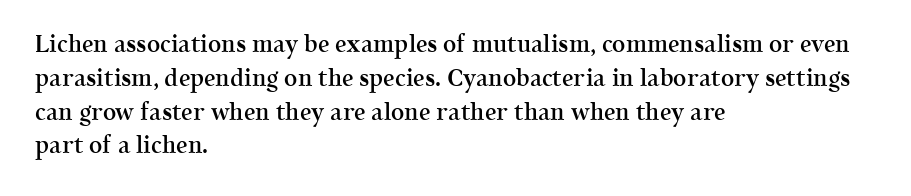
{"italic": "no", "bold": "semi", "underline": "no", "align": "left", "line_spacing": "normal", "line_spacing_ratio": 1.47, "letter_spacing": "normal", "letter_spacing_em": 0.0, "glyph_px": 23}
